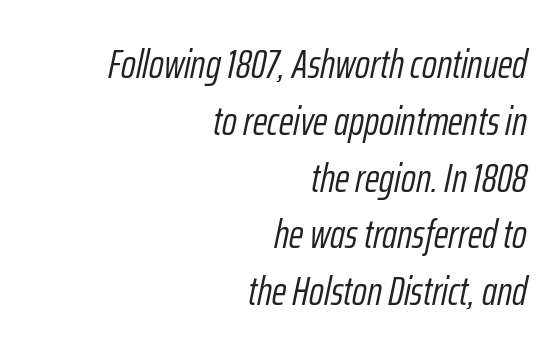
The image shows 40 px light, condensed type, italic (leaning right); set right-aligned, normal line spacing (1.42x), normal letter spacing, not underlined; low stroke contrast and a medium x-height.
